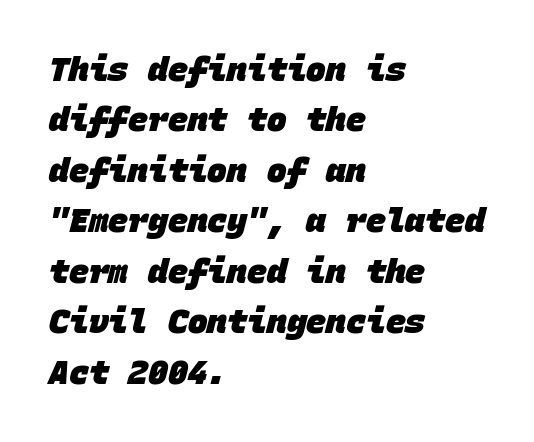
{"serif": "no", "bold": "yes", "weight": "heavy", "width": "normal", "stroke_contrast": "low", "x_height": "large", "monospaced": "yes", "underline": "no", "align": "left", "line_spacing": "normal", "line_spacing_ratio": 1.53, "letter_spacing": "normal", "letter_spacing_em": 0.0, "glyph_px": 33}
